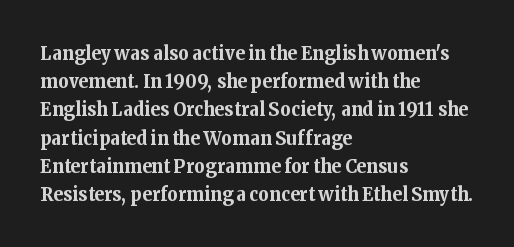
{"italic": "no", "bold": "yes", "underline": "no", "align": "left", "line_spacing": "normal", "line_spacing_ratio": 1.41, "letter_spacing": "normal", "letter_spacing_em": 0.0, "glyph_px": 20}
